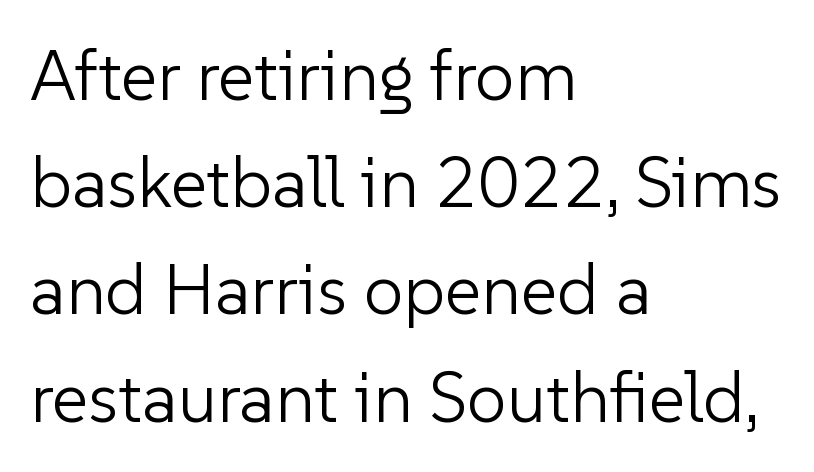
Q: Is the text bold? A: No.
Q: Is the text italic (slanted)? A: No, it is upright.
Q: Is the typeface a serif or a sans-serif typeface? A: Sans-serif.
Q: Is the text underlined? A: No.
Q: How is the paragraph aligned? A: Left-aligned.
Q: Is the spacing between letters normal or unusually wide? A: Normal.
Q: Is the spacing between lines tight, normal or loose? A: Normal.
Q: Width (condensed, normal, or wide)? A: Normal.
Q: Stroke contrast? A: Low.
Q: x-height? A: Medium.
Q: Monospaced? A: No.
